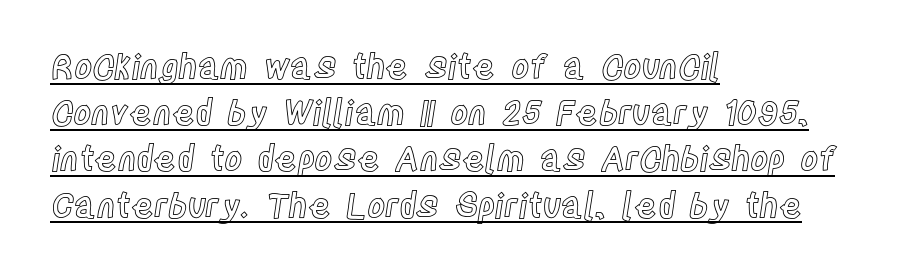
Q: Is the text italic (slanted)? A: Yes.
Q: Is the text underlined? A: Yes.
Q: How is the paragraph aligned? A: Left-aligned.
Q: Is the spacing between letters normal or unusually wide? A: Normal.
Q: Is the spacing between lines tight, normal or loose? A: Normal.
Q: Width (condensed, normal, or wide)? A: Condensed.
Q: x-height? A: Large.
Q: Monospaced? A: No.
